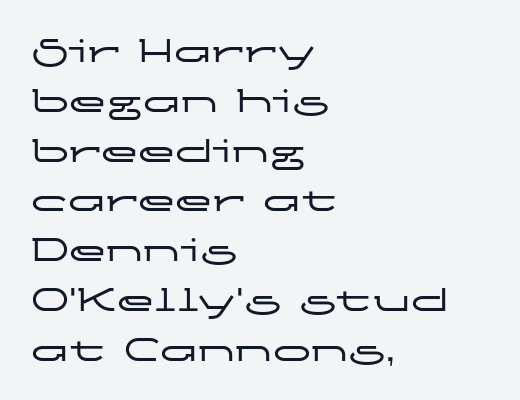
Look at the tracking — it's just the regular setting, nothing added. Teacher's note: observe the even left margin — that is flush-left alignment. Every stem runs plumb, perpendicular to the baseline. Observe the absence of serifs on each vertical stroke in this sample. Horizontal bands of white between lines are of average thickness.
